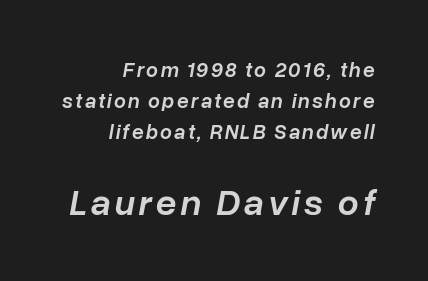
Q: Is the text bold? A: Semi-bold.
Q: Is the text italic (slanted)? A: Yes, it leans right by about 10 degrees.
Q: Is the text underlined? A: No.
Q: How is the paragraph aligned? A: Right-aligned.
Q: Is the spacing between lines tight, normal or loose? A: Normal.
Q: Which block of text is set in a larger size, the first (top) or the second (bottom)? A: The second (bottom) one.
Q: Width (condensed, normal, or wide)? A: Normal.
Q: Stroke contrast? A: Low.
Q: x-height? A: Medium.
Q: Monospaced? A: No.
